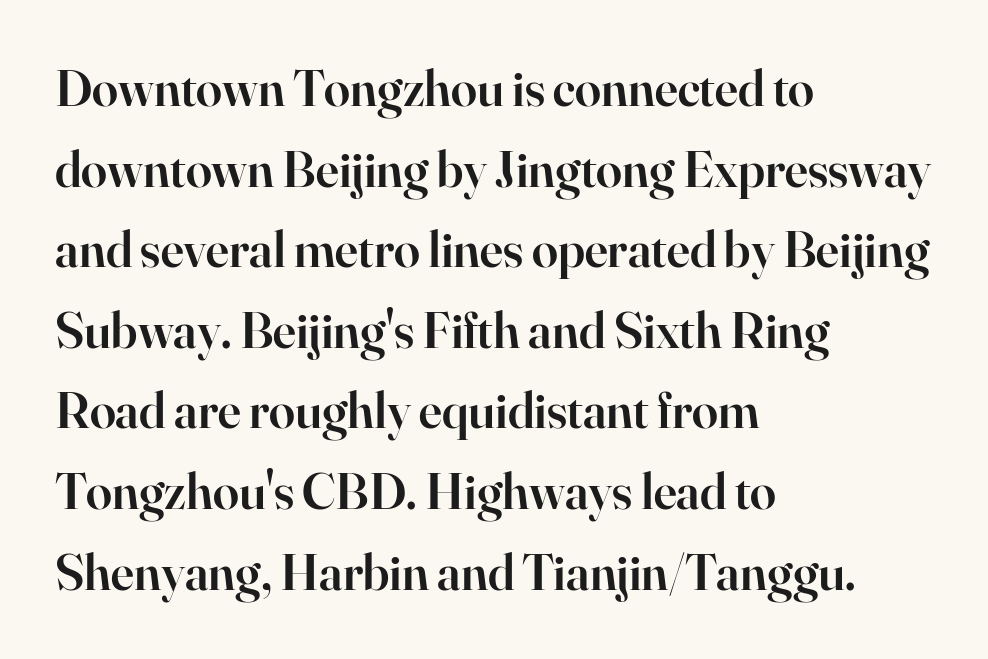
{"serif": "yes", "italic": "no", "bold": "semi", "weight": "semibold", "width": "normal", "stroke_contrast": "high", "x_height": "small", "monospaced": "no", "underline": "no", "align": "left", "line_spacing": "normal", "line_spacing_ratio": 1.55, "letter_spacing": "normal", "letter_spacing_em": 0.0, "glyph_px": 52}
